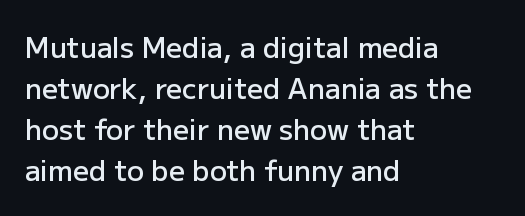
The image shows 28 px semibold sans-serif type, upright; set left-aligned, normal line spacing (1.47x), normal letter spacing, not underlined; low stroke contrast and a medium x-height.
